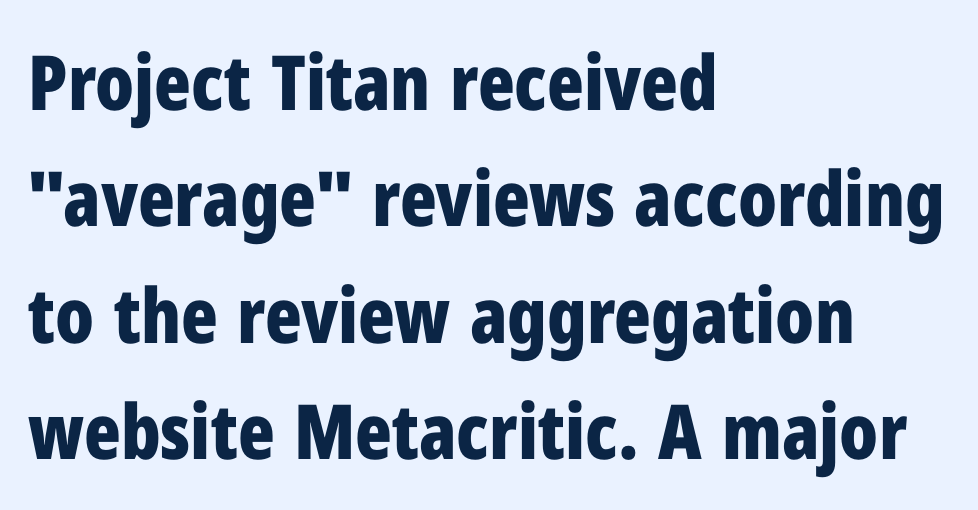
The image shows 76 px bold, condensed sans-serif type, upright; set left-aligned, normal line spacing (1.53x), normal letter spacing, not underlined; low stroke contrast and a medium x-height.
